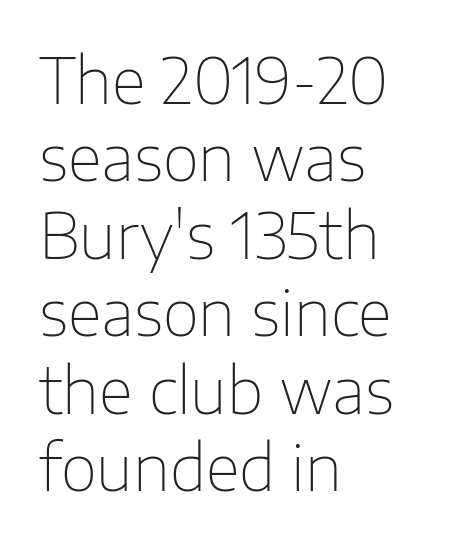
Q: Is the text bold? A: No.
Q: Is the text italic (slanted)? A: No, it is upright.
Q: Is the typeface a serif or a sans-serif typeface? A: Sans-serif.
Q: Is the text underlined? A: No.
Q: How is the paragraph aligned? A: Left-aligned.
Q: Is the spacing between letters normal or unusually wide? A: Normal.
Q: Width (condensed, normal, or wide)? A: Normal.
Q: Stroke contrast? A: Low.
Q: x-height? A: Medium.
Q: Monospaced? A: No.
